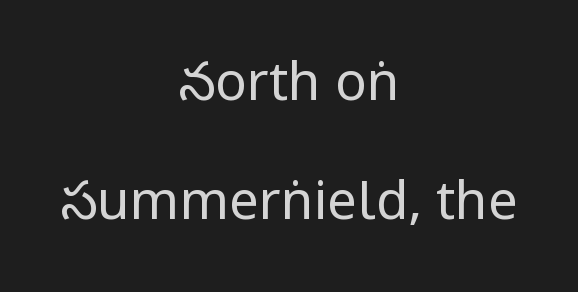
The image shows 53 px regular-weight, condensed sans-serif type, upright; set centered, loose line spacing (2.24x), normal letter spacing, not underlined; low stroke contrast.
